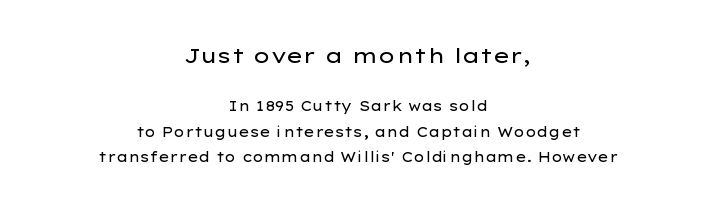
The image shows 21 px text type, upright; set centered, line spacing 1.83x, normal letter spacing, not underlined; the first (top) block is 1.5x larger.
